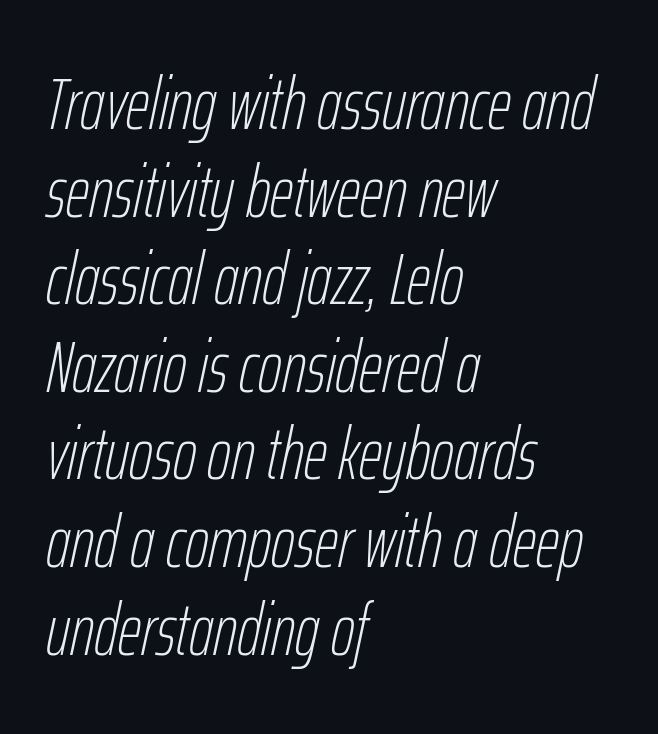
The image shows 73 px thin, condensed type, italic (leaning right); set left-aligned, line spacing 1.2x, normal letter spacing, not underlined; low stroke contrast and a medium x-height.
